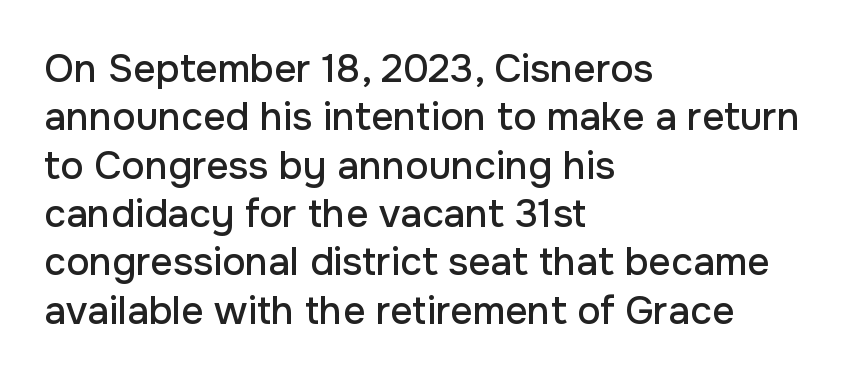
Looks like regular typesetting: each glyph gets only the width it needs. These lines stack with their left ends in a neat column. The letters carry no serifs — their stems end cleanly without finishing strokes. Every character sits straight up, as roman type does. Short note: letters normally spaced.
